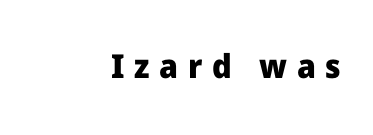
The image shows 33 px heavy sans-serif type, upright; set right-aligned, unusually wide letter spacing (+0.29 em), not underlined; low stroke contrast and a medium x-height.
